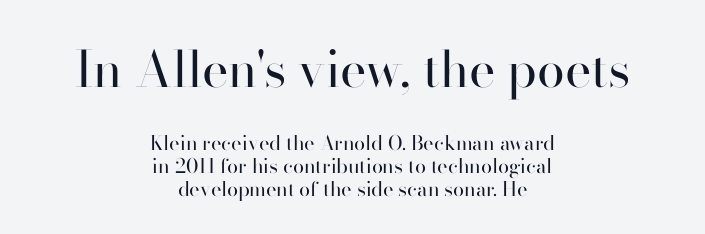
{"serif": "no", "italic": "no", "bold": "no", "weight": "regular", "width": "normal", "stroke_contrast": "high", "x_height": "small", "monospaced": "no", "underline": "no", "align": "center", "line_spacing": "tight", "line_spacing_ratio": 1.14, "letter_spacing": "normal", "letter_spacing_em": 0.0, "larger_block": "first", "size_ratio": 2.5, "glyph_px": 50}
